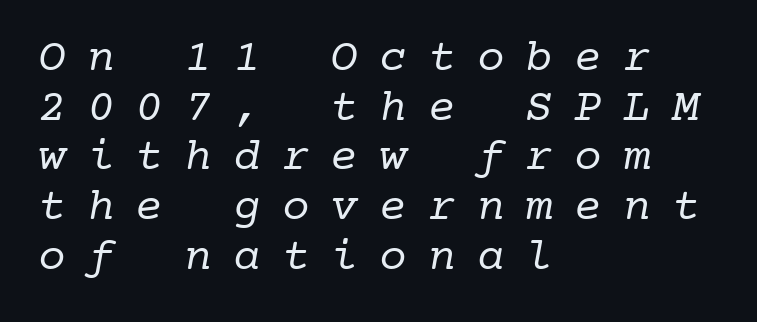
The image shows 46 px regular-weight serif type, monospaced; set left-aligned, tight line spacing (1.08x), unusually wide letter spacing (+0.46 em), not underlined; low stroke contrast and a medium x-height.
